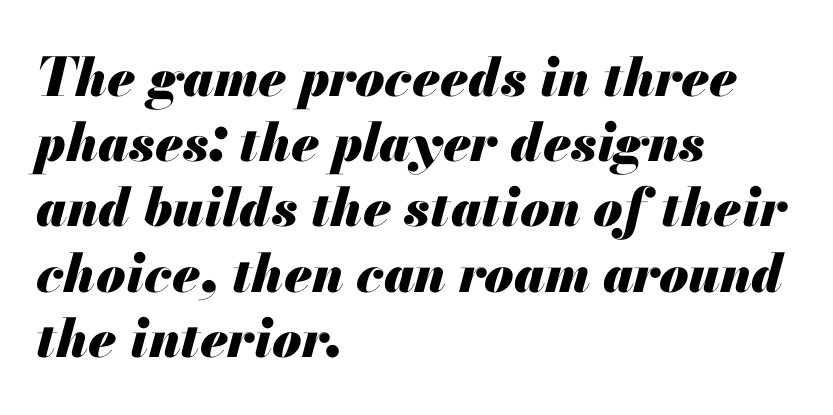
Emphasis-style slanted type is in use. Nobody drew a line under any word here. You could not count columns in this text — the font is proportionally spaced. The lines are quadded left. Observe the ordinary spacing: letters are neighbours, not strangers. Chunky letters — that's bold for sure.
